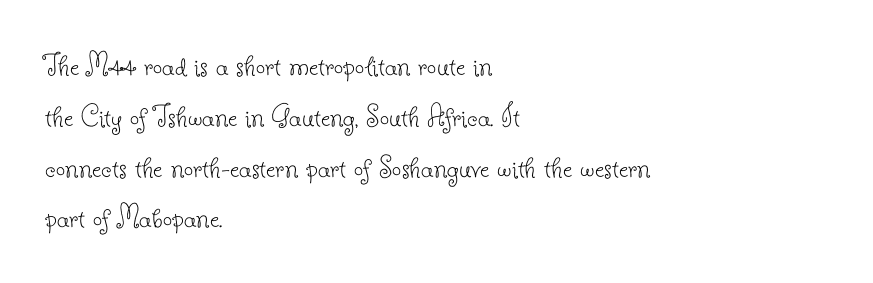
The image shows 33 px thin serif type, upright; set left-aligned, normal line spacing (1.54x), normal letter spacing, not underlined; low stroke contrast and a small x-height.
